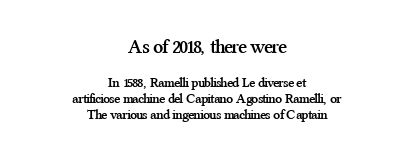
Letters rest on an invisible, unmarked baseline. Compared with typical paragraphs, the rows here are closer together. Inter-character spacing is left at the font's built-in metrics. The paragraph has two soft edges and a firm central axis.
